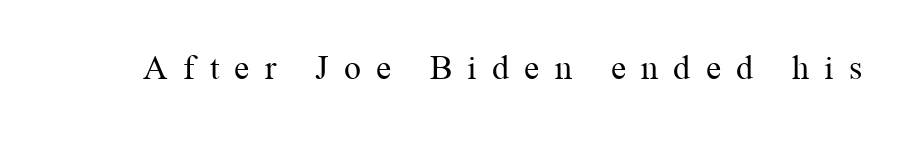
The image shows 34 px regular-weight serif type, upright; set unusually wide letter spacing (+0.45 em), not underlined; medium stroke contrast and a medium x-height.
